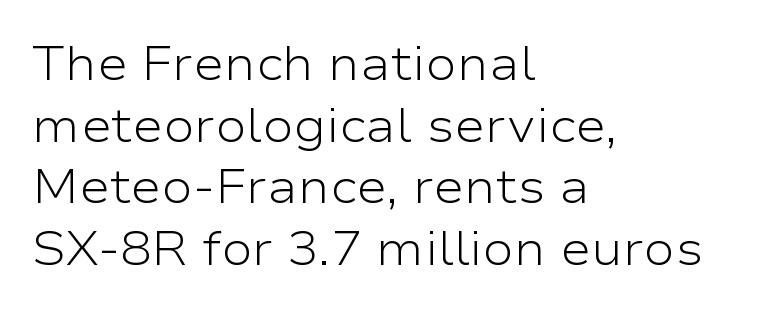
{"serif": "no", "italic": "no", "bold": "no", "weight": "light", "width": "wide", "stroke_contrast": "low", "x_height": "medium", "monospaced": "no", "underline": "no", "align": "left", "line_spacing": "normal", "line_spacing_ratio": 1.31, "letter_spacing": "normal", "letter_spacing_em": 0.0, "glyph_px": 47}
